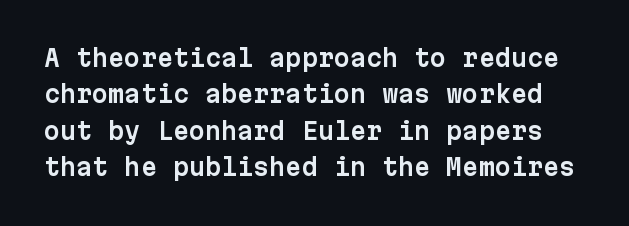
Q: Is the text italic (slanted)? A: No, it is upright.
Q: Is the text underlined? A: No.
Q: Is the spacing between letters normal or unusually wide? A: Normal.
Q: Is the spacing between lines tight, normal or loose? A: Normal.
